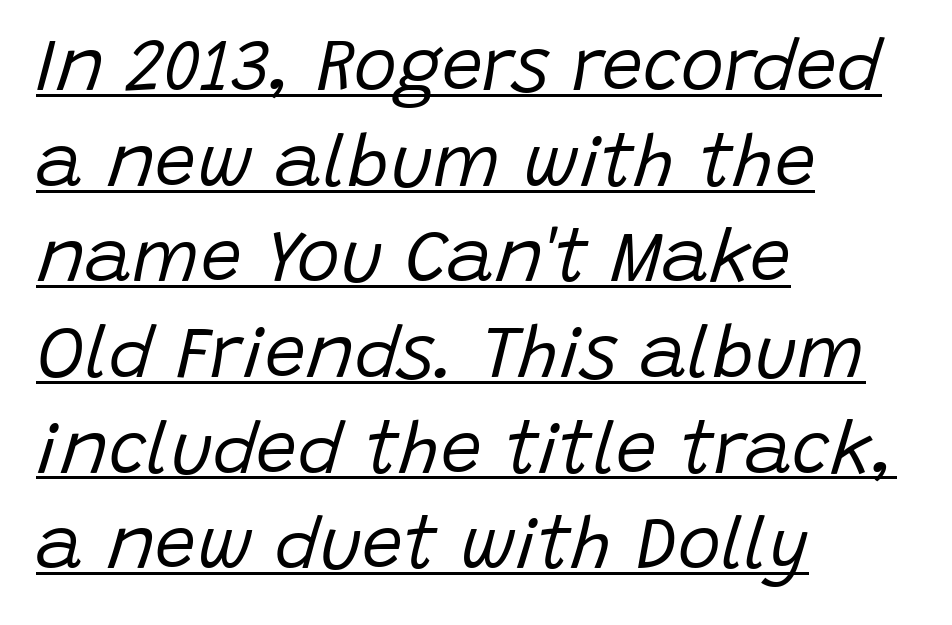
Q: Is the text bold? A: No.
Q: Is the text italic (slanted)? A: Yes, it leans right by about 15 degrees.
Q: Is the text underlined? A: Yes.
Q: How is the paragraph aligned? A: Left-aligned.
Q: Is the spacing between letters normal or unusually wide? A: Normal.
Q: Is the spacing between lines tight, normal or loose? A: Normal.
Q: Width (condensed, normal, or wide)? A: Normal.
Q: Stroke contrast? A: Low.
Q: x-height? A: Large.
Q: Monospaced? A: No.
